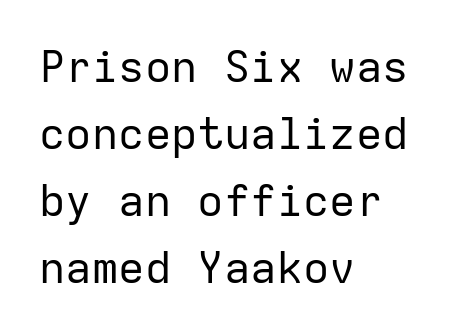
What kind of face is this? One without serifs — a sans. This sample uses an upright cut, with every glyph sitting square on the baseline. The compositor pushed each line to the left boundary. Honestly, the row spacing looks completely unremarkable. The typesetting does not lean heavy: it is not bold. Each letter, wide or thin by design, is forced into the same width here.
